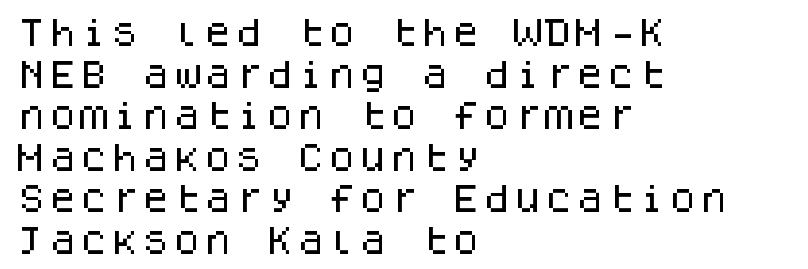
{"serif": "no", "italic": "no", "width": "normal", "stroke_contrast": "low", "x_height": "large", "monospaced": "yes", "underline": "no", "align": "left", "line_spacing": "normal", "line_spacing_ratio": 1.34, "letter_spacing": "normal", "letter_spacing_em": 0.0, "glyph_px": 31}
